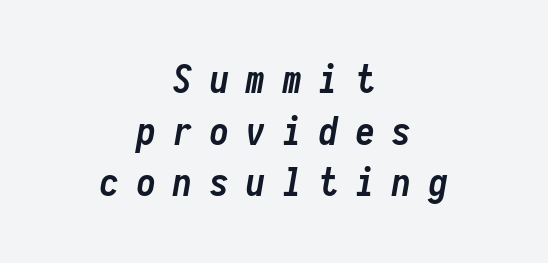
Q: Is the text bold? A: Yes.
Q: Is the text italic (slanted)? A: Yes, it leans right by about 10 degrees.
Q: Is the text underlined? A: No.
Q: How is the paragraph aligned? A: Centered.
Q: Is the spacing between letters normal or unusually wide? A: Unusually wide.
Q: Is the spacing between lines tight, normal or loose? A: Normal.
Q: Width (condensed, normal, or wide)? A: Condensed.
Q: Stroke contrast? A: Low.
Q: x-height? A: Medium.
Q: Monospaced? A: Yes.
